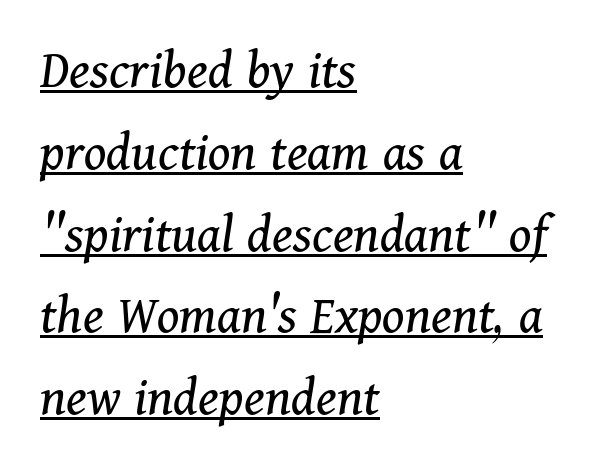
Q: Is the text bold? A: No.
Q: Is the text italic (slanted)? A: Yes, it leans right by about 11 degrees.
Q: Is the typeface a serif or a sans-serif typeface? A: Serif.
Q: Is the text underlined? A: Yes.
Q: How is the paragraph aligned? A: Left-aligned.
Q: Is the spacing between letters normal or unusually wide? A: Normal.
Q: Is the spacing between lines tight, normal or loose? A: Normal.
Q: Width (condensed, normal, or wide)? A: Normal.
Q: Stroke contrast? A: Medium.
Q: x-height? A: Medium.
Q: Monospaced? A: No.
